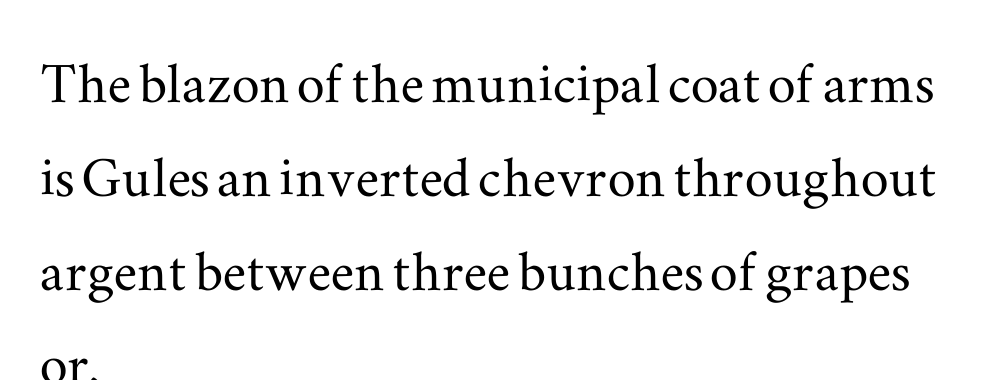
Q: Is the text italic (slanted)? A: No, it is upright.
Q: Is the typeface a serif or a sans-serif typeface? A: Serif.
Q: Is the text underlined? A: No.
Q: How is the paragraph aligned? A: Left-aligned.
Q: Is the spacing between letters normal or unusually wide? A: Normal.
Q: Is the spacing between lines tight, normal or loose? A: Normal.
Q: Width (condensed, normal, or wide)? A: Wide.
Q: Stroke contrast? A: Medium.
Q: x-height? A: Small.
Q: Monospaced? A: No.
